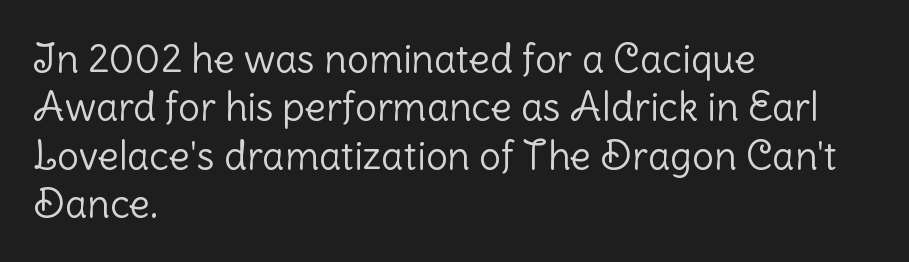
Q: Is the text bold? A: No.
Q: Is the text italic (slanted)? A: No, it is upright.
Q: Is the typeface a serif or a sans-serif typeface? A: Sans-serif.
Q: Is the text underlined? A: No.
Q: How is the paragraph aligned? A: Left-aligned.
Q: Is the spacing between letters normal or unusually wide? A: Normal.
Q: Width (condensed, normal, or wide)? A: Normal.
Q: Stroke contrast? A: Low.
Q: x-height? A: Medium.
Q: Monospaced? A: No.
